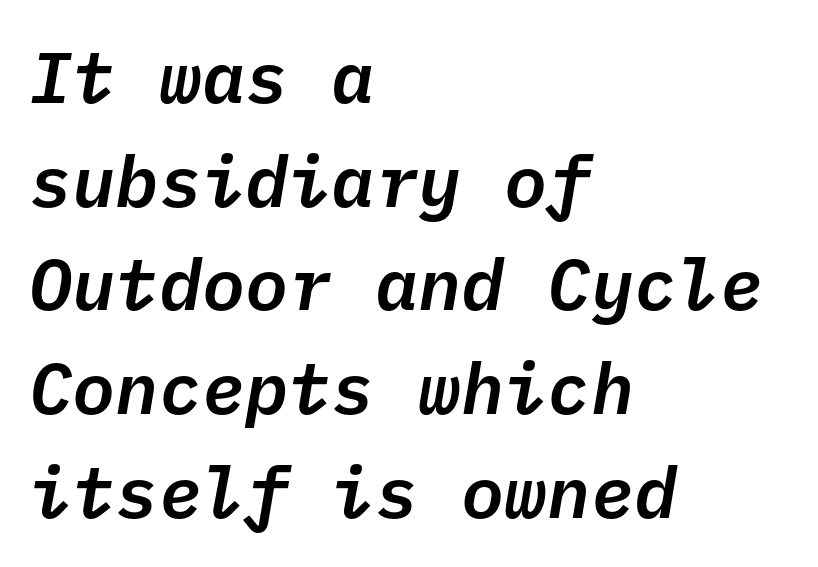
Q: Is the text italic (slanted)? A: Yes, it leans right by about 10 degrees.
Q: Is the text underlined? A: No.
Q: How is the paragraph aligned? A: Left-aligned.
Q: Is the spacing between letters normal or unusually wide? A: Normal.
Q: Is the spacing between lines tight, normal or loose? A: Normal.
Q: Width (condensed, normal, or wide)? A: Normal.
Q: Stroke contrast? A: Low.
Q: x-height? A: Medium.
Q: Monospaced? A: Yes.
